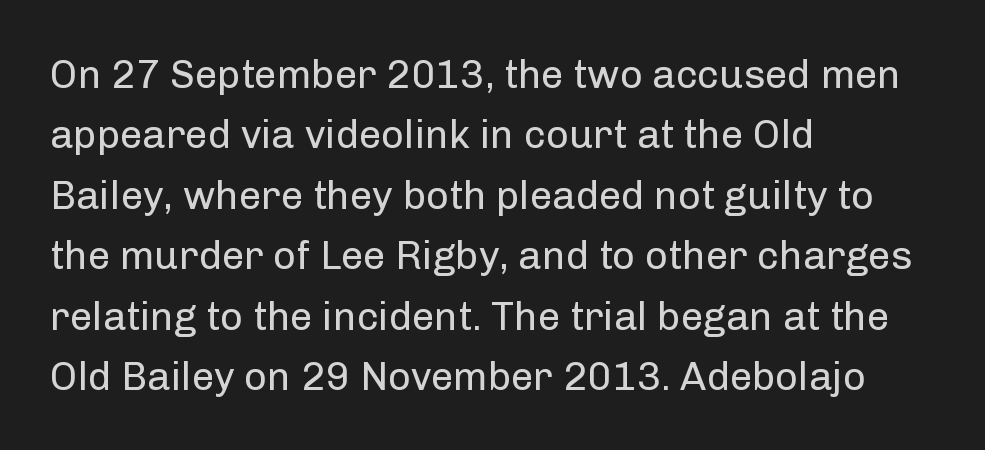
{"serif": "no", "italic": "no", "bold": "no", "weight": "regular", "width": "normal", "stroke_contrast": "low", "x_height": "medium", "monospaced": "no", "underline": "no", "align": "left", "line_spacing": "normal", "line_spacing_ratio": 1.51, "letter_spacing": "normal", "letter_spacing_em": 0.0, "glyph_px": 40}
